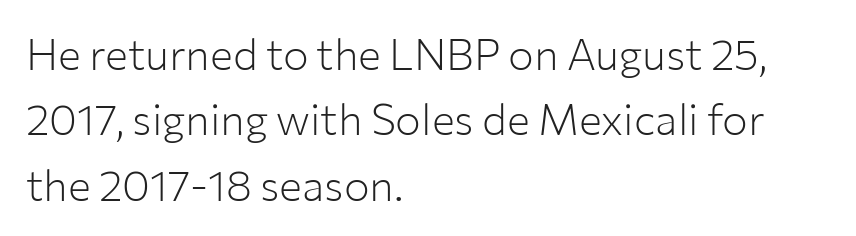
Q: Is the text bold? A: No.
Q: Is the text italic (slanted)? A: No, it is upright.
Q: Is the typeface a serif or a sans-serif typeface? A: Sans-serif.
Q: Is the text underlined? A: No.
Q: How is the paragraph aligned? A: Left-aligned.
Q: Is the spacing between letters normal or unusually wide? A: Normal.
Q: Is the spacing between lines tight, normal or loose? A: Normal.
Q: Width (condensed, normal, or wide)? A: Normal.
Q: Stroke contrast? A: Low.
Q: x-height? A: Medium.
Q: Monospaced? A: No.
